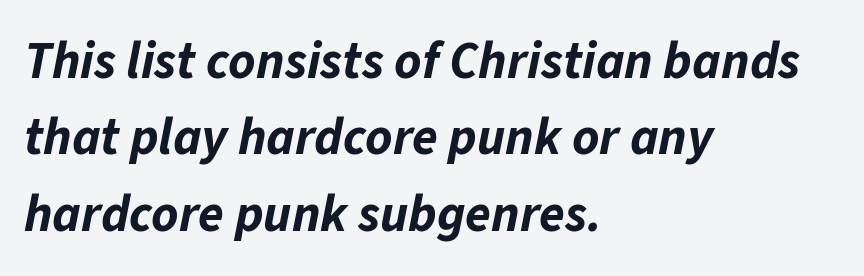
{"italic": "yes", "lean": "right", "slant_degrees": 11, "bold": "yes", "weight": "bold", "width": "normal", "stroke_contrast": "low", "x_height": "medium", "monospaced": "no", "underline": "no", "align": "left", "line_spacing": "normal", "line_spacing_ratio": 1.47, "letter_spacing": "normal", "letter_spacing_em": 0.0, "glyph_px": 52}
